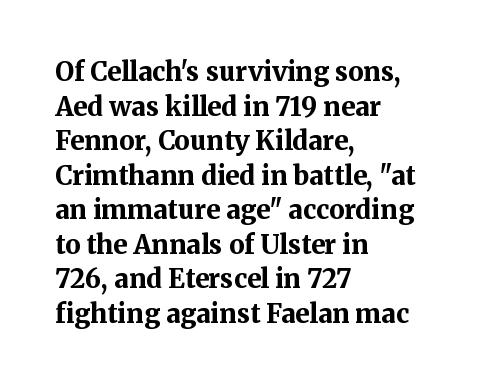
Do the letters lean? They stand straight. Standard letterfit; no display-style spreading of the glyphs. The strip under each line holds only bare page. The rendering anchors every line to the left-hand side. The glyphs have the mass of a bold cut. Quick note: interline space is typical.
